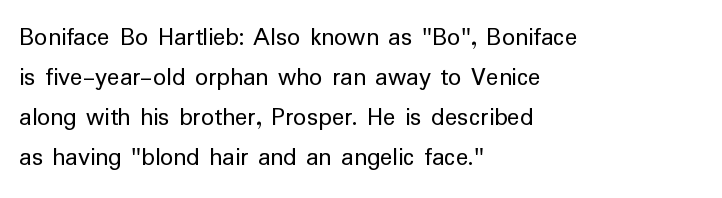
Descender tails drop into unmarked territory. Stroke mass is kept to a normal reading level or below. Default kerning and tracking; the words read as compact shapes. Teacher's note: observe the even left margin — that is flush-left alignment.
